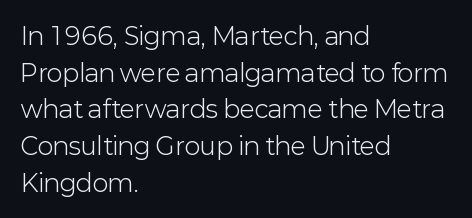
Standard letterfit; no display-style spreading of the glyphs. No chunkiness to these letters — they're not bold. This is roman type, the default non-slanted kind. Does the copy run flush right? No — it runs flush left.
